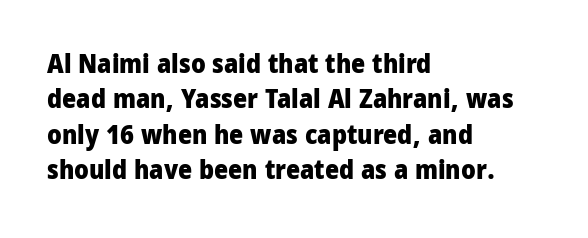
Q: Is the text bold? A: Yes.
Q: Is the text italic (slanted)? A: No, it is upright.
Q: Is the text underlined? A: No.
Q: How is the paragraph aligned? A: Left-aligned.
Q: Is the spacing between letters normal or unusually wide? A: Normal.
Q: Is the spacing between lines tight, normal or loose? A: Normal.
